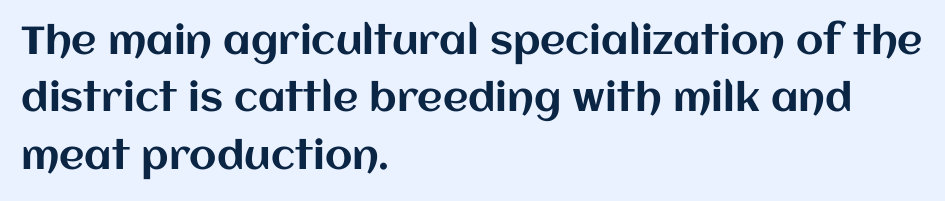
{"italic": "no", "width": "normal", "stroke_contrast": "medium", "x_height": "large", "monospaced": "no", "underline": "no", "align": "left", "line_spacing": "normal", "line_spacing_ratio": 1.47, "letter_spacing": "normal", "letter_spacing_em": 0.0, "glyph_px": 39}
